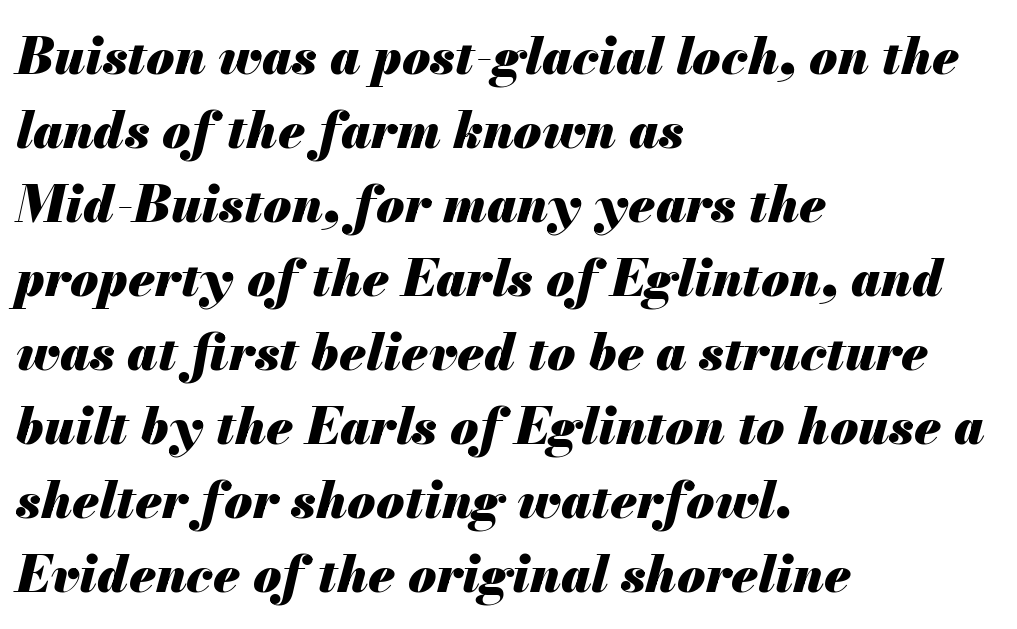
These lines carry a lot of weight — the face is fully bold. Italic: yes, the glyphs are oblique. Line beginnings align vertically; line endings do not. If you measured baseline to baseline, you'd find a middling distance.
